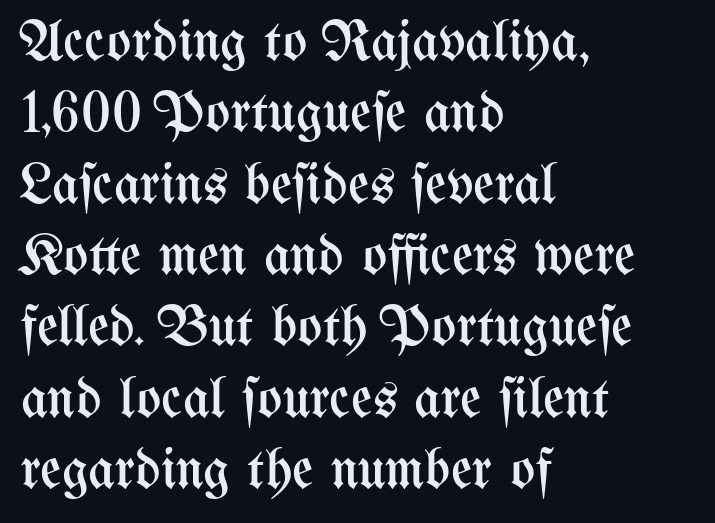
{"italic": "no", "bold": "no", "weight": "regular", "width": "condensed", "stroke_contrast": "medium", "x_height": "medium", "monospaced": "no", "underline": "no", "align": "left", "line_spacing_ratio": 1.23, "letter_spacing": "normal", "letter_spacing_em": 0.0, "glyph_px": 58}
